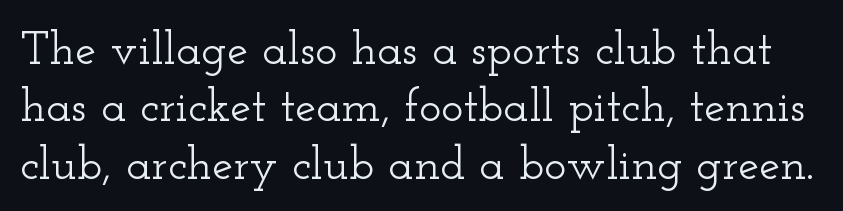
The image shows 47 px wide serif type, upright; set line spacing 1.22x, normal letter spacing, not underlined; low stroke contrast and a small x-height.
